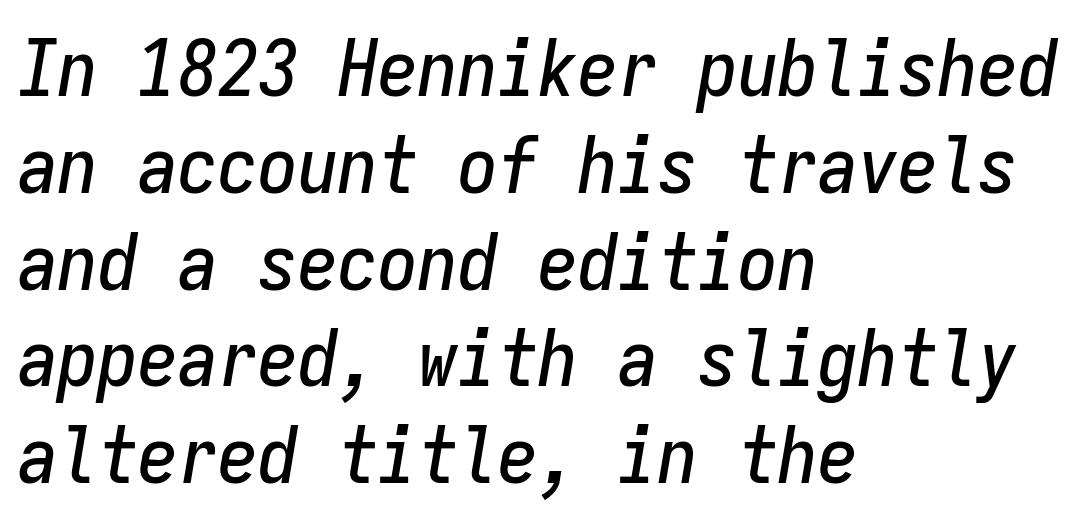
A bare baseline throughout the passage. The passage is arranged the way most books set body copy — flush left. The lettering tilts uniformly, giving the passage an italic look. Looks like terminal output: every glyph gets an equal slot.
